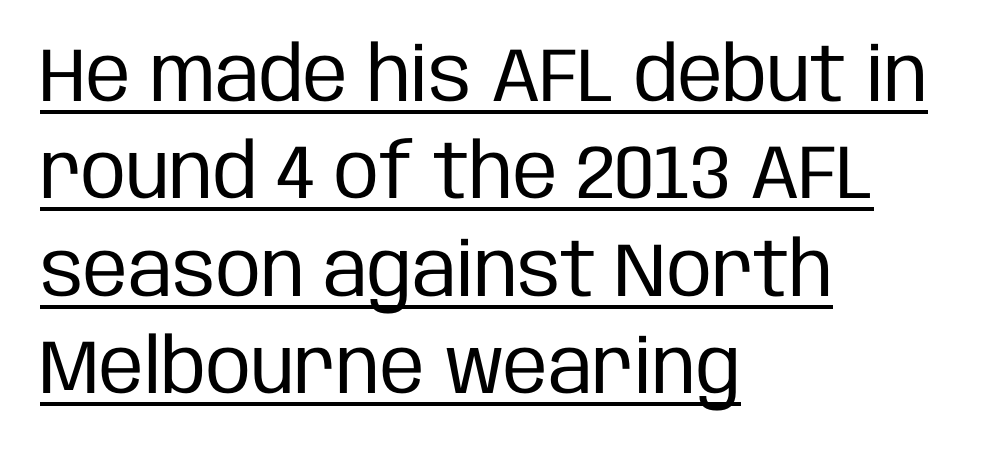
The image shows 76 px regular-weight, condensed sans-serif type, upright; set left-aligned, normal line spacing (1.28x), normal letter spacing, underlined; low stroke contrast and a large x-height.
